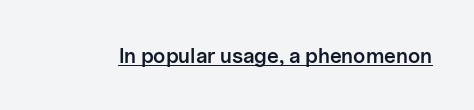
The image shows 21 px text type, upright; set normal letter spacing, underlined.
